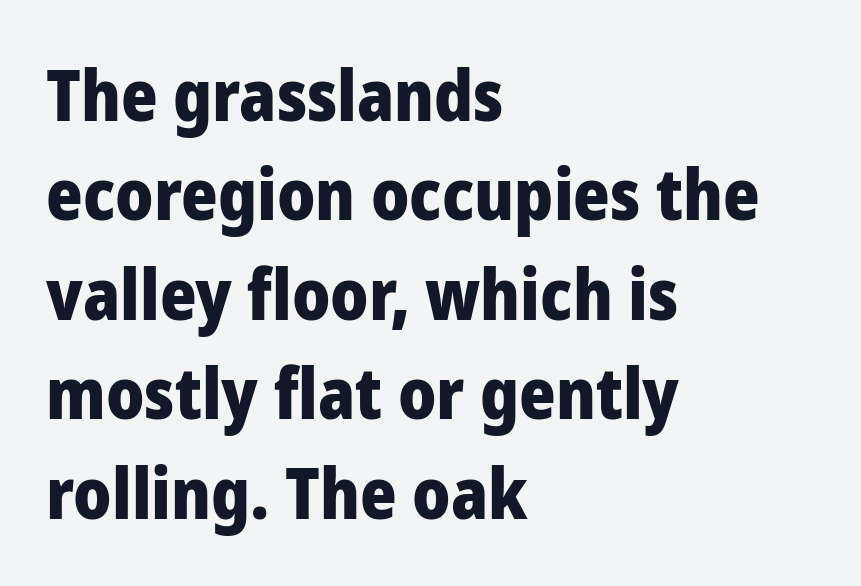
Q: Is the text bold? A: Yes.
Q: Is the text italic (slanted)? A: No, it is upright.
Q: Is the typeface a serif or a sans-serif typeface? A: Sans-serif.
Q: Is the text underlined? A: No.
Q: How is the paragraph aligned? A: Left-aligned.
Q: Is the spacing between letters normal or unusually wide? A: Normal.
Q: Is the spacing between lines tight, normal or loose? A: Normal.
Q: Width (condensed, normal, or wide)? A: Normal.
Q: Stroke contrast? A: Low.
Q: x-height? A: Medium.
Q: Monospaced? A: No.
